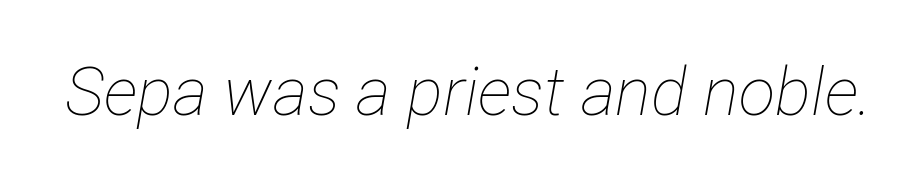
Q: Is the text bold? A: No.
Q: Is the text italic (slanted)? A: Yes, it leans right by about 12 degrees.
Q: Is the text underlined? A: No.
Q: Is the spacing between letters normal or unusually wide? A: Normal.
Q: Width (condensed, normal, or wide)? A: Condensed.
Q: Stroke contrast? A: Low.
Q: x-height? A: Medium.
Q: Monospaced? A: No.
